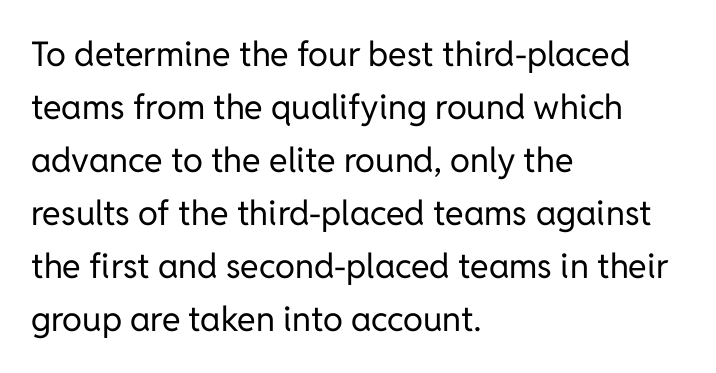
{"serif": "no", "italic": "no", "bold": "no", "weight": "regular", "width": "normal", "stroke_contrast": "low", "x_height": "medium", "monospaced": "no", "underline": "no", "align": "left", "line_spacing": "normal", "line_spacing_ratio": 1.56, "letter_spacing": "normal", "letter_spacing_em": 0.0, "glyph_px": 34}
